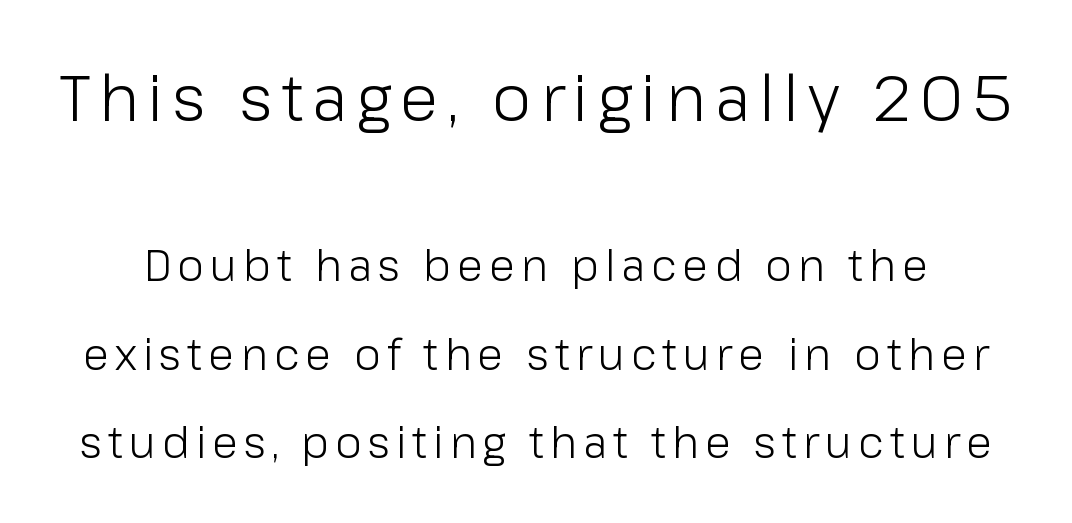
{"serif": "no", "italic": "no", "bold": "no", "weight": "light", "width": "normal", "stroke_contrast": "low", "x_height": "medium", "monospaced": "no", "underline": "no", "line_spacing": "loose", "line_spacing_ratio": 2.05, "larger_block": "first", "size_ratio": 1.49, "glyph_px": 64}
